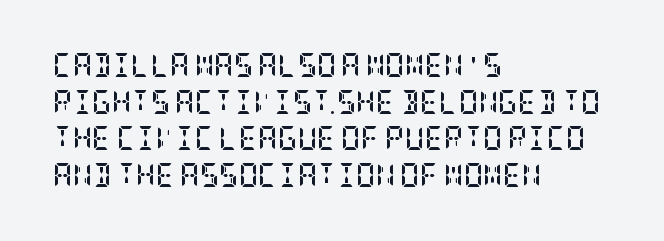
Q: Is the text bold? A: Yes.
Q: Is the text italic (slanted)? A: No, it is upright.
Q: Is the text underlined? A: No.
Q: How is the paragraph aligned? A: Left-aligned.
Q: Is the spacing between letters normal or unusually wide? A: Normal.
Q: Is the spacing between lines tight, normal or loose? A: Normal.
